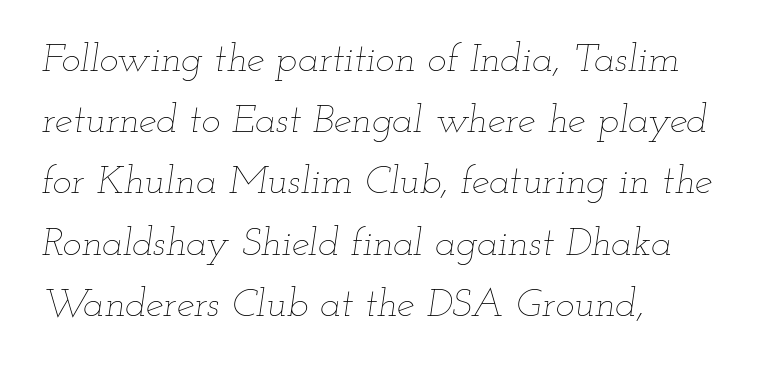
The image shows 40 px thin, wide type, italic (leaning right); set left-aligned, normal line spacing (1.53x), normal letter spacing, not underlined; low stroke contrast and a small x-height.
